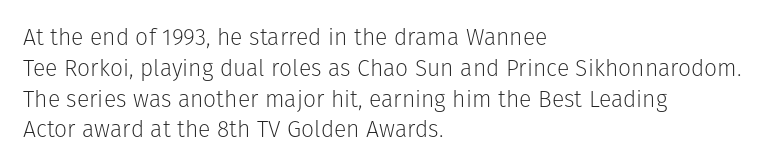
Descenders are the only things crossing below the line. The font sits on the lighter half of the weight spectrum, regular included. Does the copy run flush right? No — it runs flush left. Vertically, the passage feels balanced, rows spaced as you'd expect.
